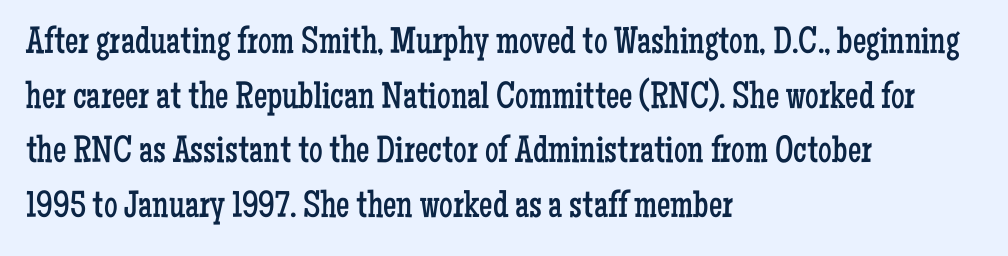
Q: Is the text bold? A: No.
Q: Is the text italic (slanted)? A: No, it is upright.
Q: Is the typeface a serif or a sans-serif typeface? A: Serif.
Q: Is the text underlined? A: No.
Q: How is the paragraph aligned? A: Left-aligned.
Q: Is the spacing between letters normal or unusually wide? A: Normal.
Q: Is the spacing between lines tight, normal or loose? A: Normal.
Q: Width (condensed, normal, or wide)? A: Condensed.
Q: Stroke contrast? A: Low.
Q: x-height? A: Medium.
Q: Monospaced? A: No.
